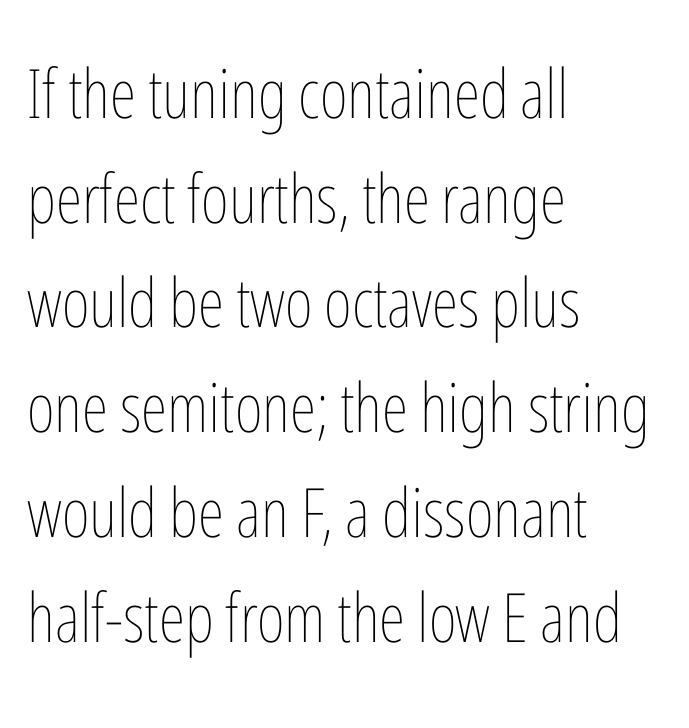
Q: Is the text bold? A: No.
Q: Is the text italic (slanted)? A: No, it is upright.
Q: Is the text underlined? A: No.
Q: How is the paragraph aligned? A: Left-aligned.
Q: Is the spacing between letters normal or unusually wide? A: Normal.
Q: Is the spacing between lines tight, normal or loose? A: Normal.
Q: Width (condensed, normal, or wide)? A: Condensed.
Q: Stroke contrast? A: Low.
Q: x-height? A: Medium.
Q: Monospaced? A: No.
